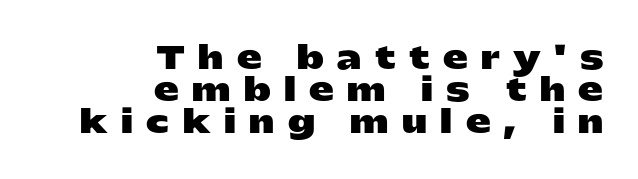
The image shows 31 px heavy, wide sans-serif type, upright; set right-aligned, tight line spacing (1.03x), unusually wide letter spacing (+0.43 em), not underlined; low stroke contrast and a medium x-height.
